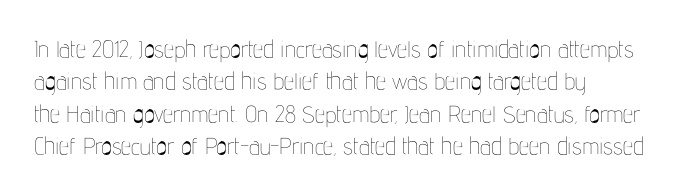
{"italic": "no", "bold": "no", "underline": "no", "align": "left", "line_spacing": "normal", "line_spacing_ratio": 1.41, "letter_spacing": "normal", "letter_spacing_em": 0.0, "glyph_px": 23}
